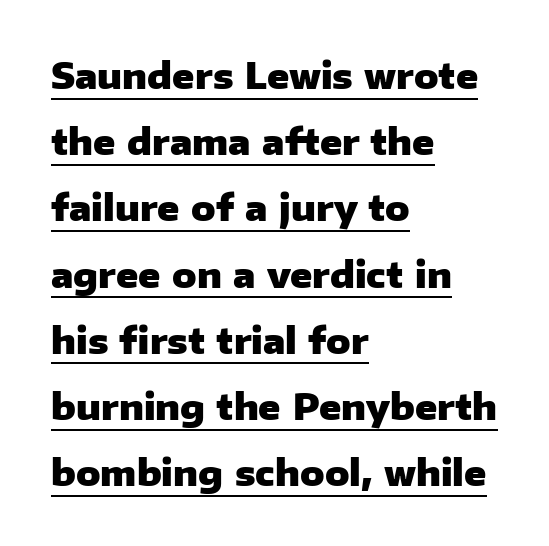
The text was rendered using a sans face with plain stroke endings. Tall strokes in this sample are plumb rather than angled. These characters rest on top of a visible drawn line. Each word holds together tightly as a unit, with standard inter-letter gaps. The paragraph has a hard left edge and a soft right edge. Chunky letters — that's bold for sure.
